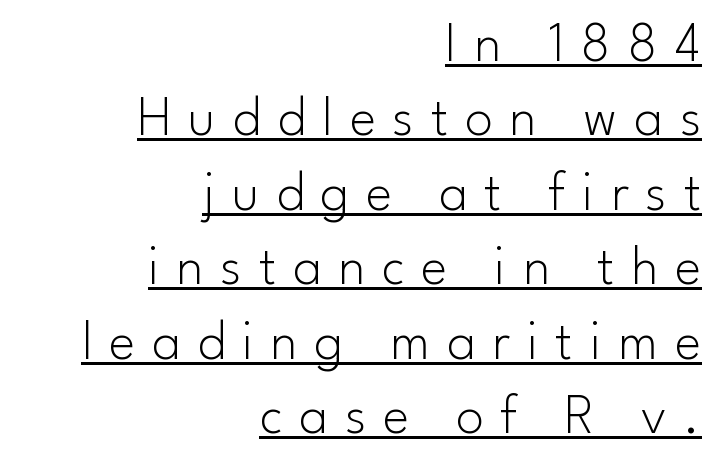
{"serif": "no", "italic": "no", "bold": "no", "weight": "light", "width": "normal", "stroke_contrast": "low", "x_height": "small", "monospaced": "no", "underline": "yes", "align": "right", "line_spacing": "normal", "line_spacing_ratio": 1.33, "letter_spacing": "wide", "letter_spacing_em": 0.3, "glyph_px": 56}
